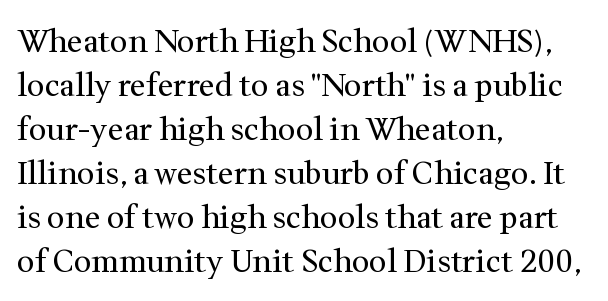
The image shows 31 px regular-weight serif type, upright; set left-aligned, normal line spacing (1.42x), normal letter spacing, not underlined; medium stroke contrast and a medium x-height.
